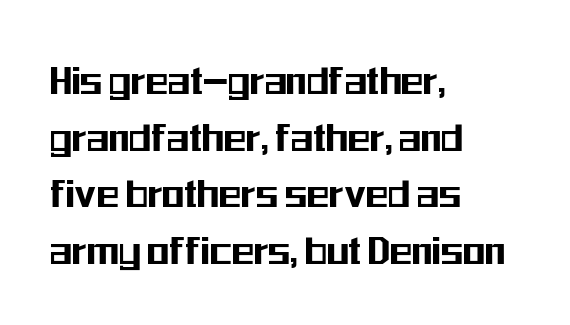
The image shows 46 px condensed sans-serif type, upright; set left-aligned, line spacing 1.23x, normal letter spacing, not underlined; medium stroke contrast and a medium x-height.
